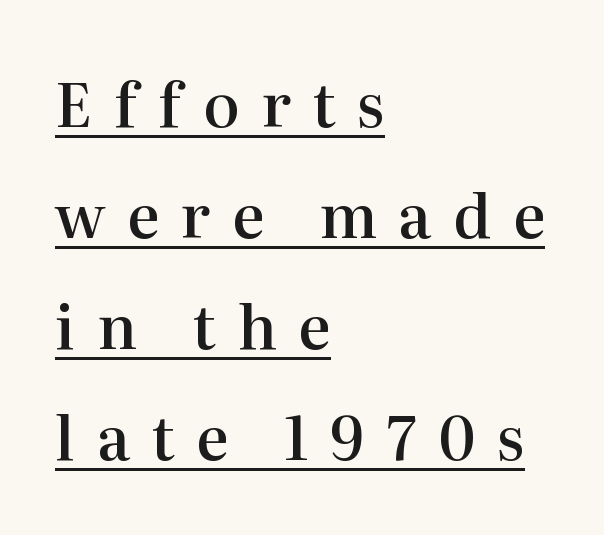
The image shows 61 px semibold serif type, upright; set left-aligned, line spacing 1.82x, unusually wide letter spacing (+0.35 em), underlined; high stroke contrast and a medium x-height.
